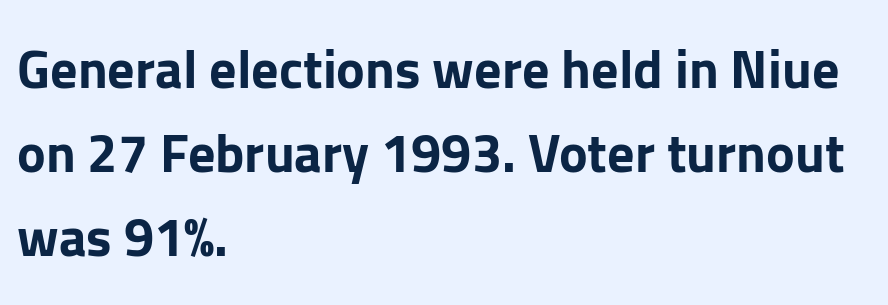
Q: Is the text bold? A: Yes.
Q: Is the text italic (slanted)? A: No, it is upright.
Q: Is the typeface a serif or a sans-serif typeface? A: Sans-serif.
Q: Is the text underlined? A: No.
Q: How is the paragraph aligned? A: Left-aligned.
Q: Is the spacing between letters normal or unusually wide? A: Normal.
Q: Is the spacing between lines tight, normal or loose? A: Normal.
Q: Width (condensed, normal, or wide)? A: Normal.
Q: Stroke contrast? A: Low.
Q: x-height? A: Medium.
Q: Monospaced? A: No.
